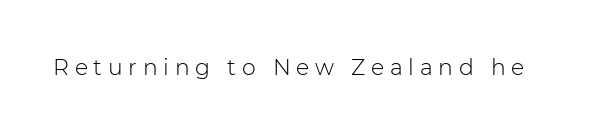
Tracking value appears strongly positive — letters spread wide. Ink coverage per letter is moderate at most. The lettering holds an erect, upright posture throughout. The space directly below the letters is spotless.
